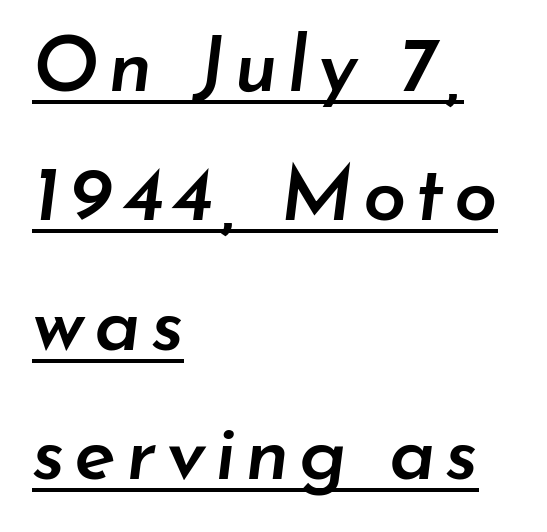
The image shows 78 px semibold type, italic (leaning right); set left-aligned, normal line spacing (1.66x), underlined; low stroke contrast and a small x-height.
